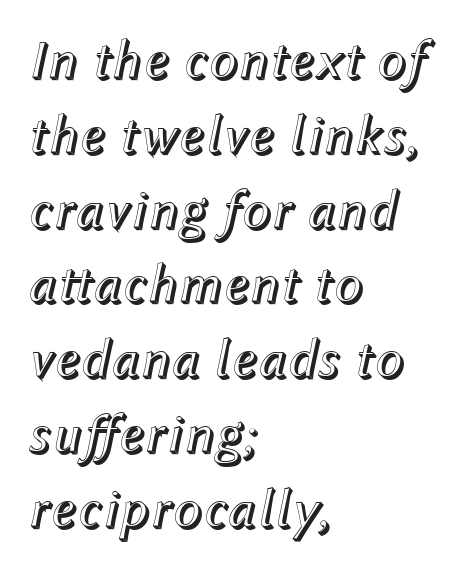
Q: Is the text italic (slanted)? A: Yes, it leans right by about 12 degrees.
Q: Is the text underlined? A: No.
Q: How is the paragraph aligned? A: Left-aligned.
Q: Is the spacing between letters normal or unusually wide? A: Normal.
Q: Is the spacing between lines tight, normal or loose? A: Normal.
Q: Width (condensed, normal, or wide)? A: Normal.
Q: x-height? A: Medium.
Q: Monospaced? A: No.
